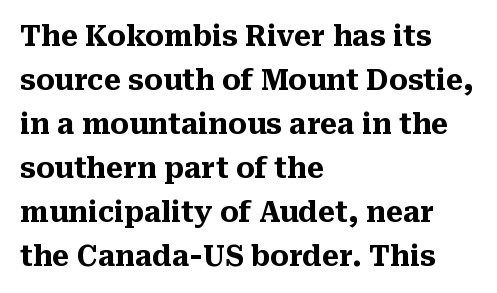
{"serif": "yes", "italic": "no", "bold": "yes", "weight": "heavy", "width": "normal", "stroke_contrast": "medium", "x_height": "medium", "monospaced": "no", "underline": "no", "align": "left", "line_spacing": "normal", "line_spacing_ratio": 1.57, "letter_spacing": "normal", "letter_spacing_em": 0.0, "glyph_px": 28}
